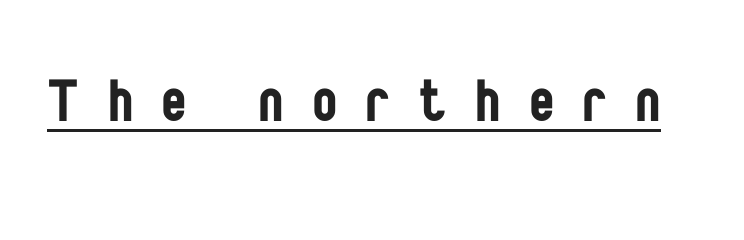
The image shows 71 px regular-weight, condensed sans-serif type, upright; set unusually wide letter spacing (+0.42 em), underlined; low stroke contrast and a large x-height.
